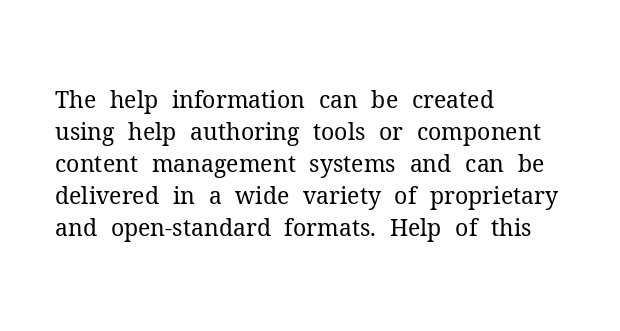
Caption: standard tracking, unaltered. Does the leading feel generous? No, just average. The lines are quadded left. Check the space under the baseline: it is left empty.
